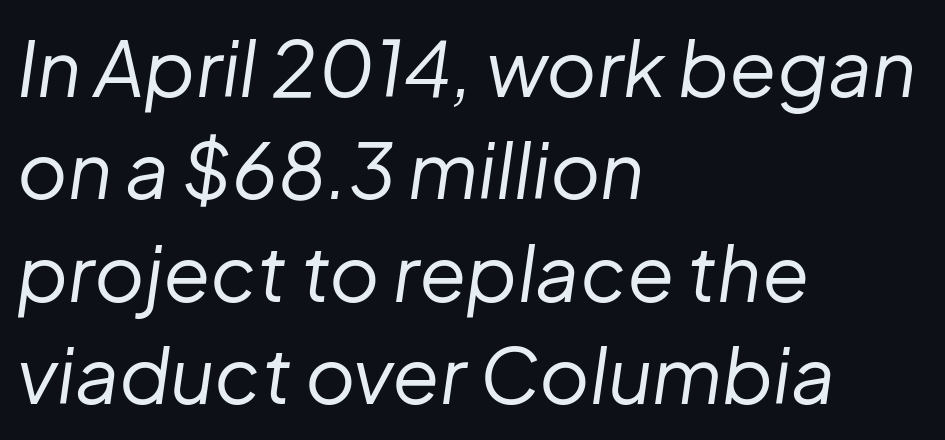
{"italic": "yes", "lean": "right", "slant_degrees": 8, "bold": "no", "weight": "regular", "width": "normal", "stroke_contrast": "low", "x_height": "medium", "monospaced": "no", "underline": "no", "align": "left", "line_spacing": "normal", "line_spacing_ratio": 1.33, "letter_spacing": "normal", "letter_spacing_em": 0.0, "glyph_px": 77}
